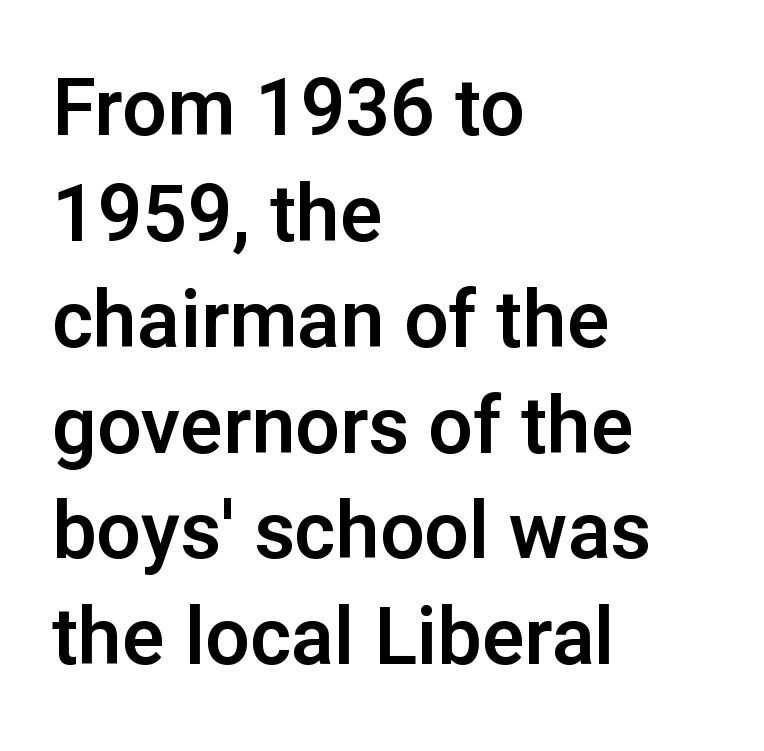
This block has exactly the height ordinary leading produces. Do the characters align in a grid? No, the font is proportional. Is there any slant? The stems are plumb. Decoration check: the copy has no underline. What stands out about the letter spacing? Nothing — it is the standard amount. Where is the straight margin? On the left.
